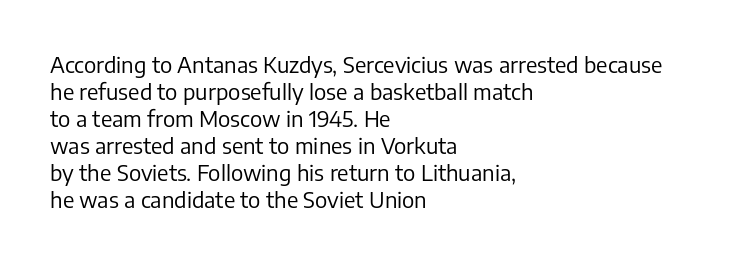
Q: Is the text bold? A: No.
Q: Is the text italic (slanted)? A: No, it is upright.
Q: Is the text underlined? A: No.
Q: How is the paragraph aligned? A: Left-aligned.
Q: Is the spacing between letters normal or unusually wide? A: Normal.
